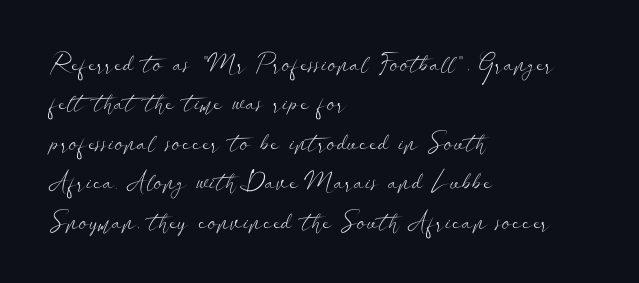
This block has exactly the height ordinary leading produces. Heft: none added — not bold. The face used here is rendered with its standard letterfit. Horizontally, the lines are justified to the leading edge only.
